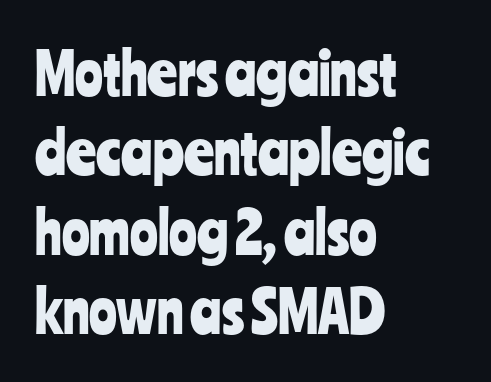
The setting favours the left margin, as ordinary paragraphs usually do. Glance below the letters and you will spot only blank space. Typographically, this falls in the sans-serif category. Tracking here is standard; glyphs follow each other at the usual distance.
